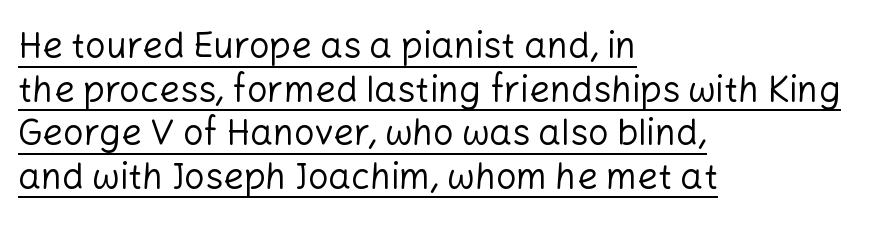
Q: Is the text bold? A: No.
Q: Is the text italic (slanted)? A: No, it is upright.
Q: Is the typeface a serif or a sans-serif typeface? A: Sans-serif.
Q: Is the text underlined? A: Yes.
Q: How is the paragraph aligned? A: Left-aligned.
Q: Is the spacing between letters normal or unusually wide? A: Normal.
Q: Width (condensed, normal, or wide)? A: Normal.
Q: Stroke contrast? A: Low.
Q: x-height? A: Medium.
Q: Monospaced? A: No.
